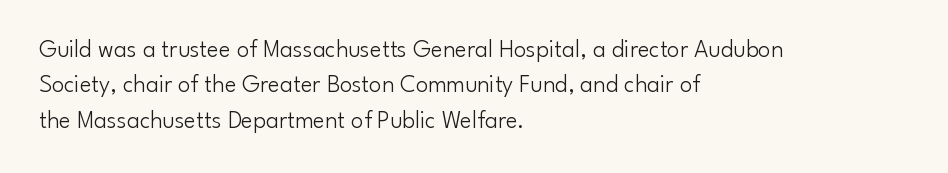
Plain, unruled lines of type. Is the type heavy? It reads as light-to-regular instead. Interline gaps are of average width in this sample. In terms of posture, this sample is upright. These lines are set flush left with a ragged right edge. Nothing unusual about the tracking: characters are spaced as the font intends.
